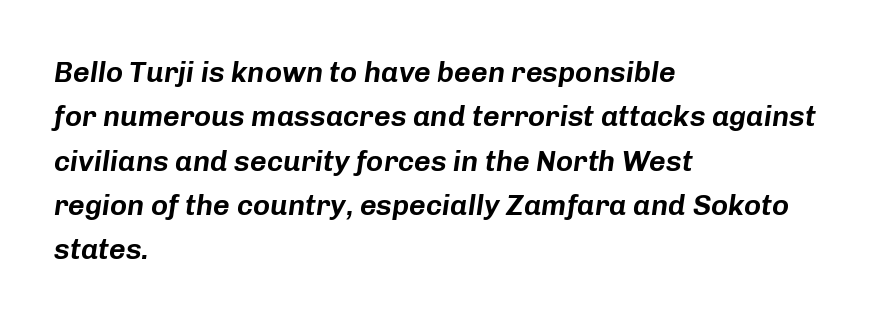
No word sits above an underline. Observe the ordinary spacing: letters are neighbours, not strangers. Notice how descenders clear the ascenders below comfortably — that's standard leading. Italic? Definitely — the glyphs are oblique. The ragged edge is on the right, which tells us the setting is flush left. The passage shown is typed in a proportional face where columns would drift.
